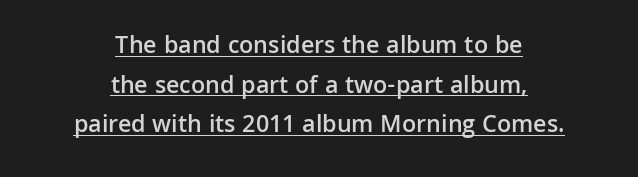
Q: Is the text bold? A: Semi-bold.
Q: Is the text italic (slanted)? A: No, it is upright.
Q: Is the text underlined? A: Yes.
Q: How is the paragraph aligned? A: Centered.
Q: Is the spacing between letters normal or unusually wide? A: Normal.
Q: Is the spacing between lines tight, normal or loose? A: Normal.
